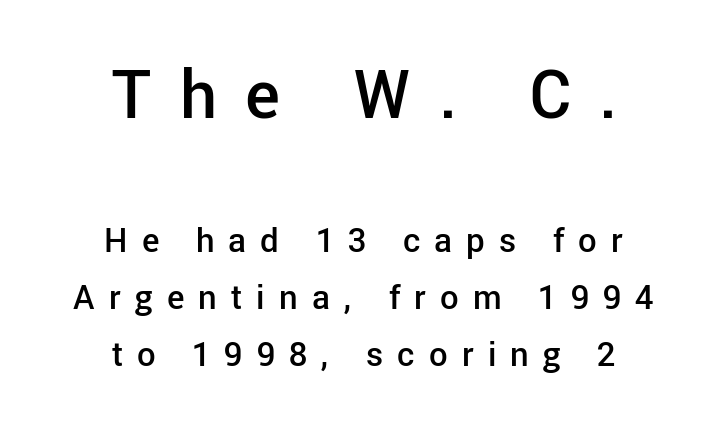
The lines in this sample share a center point and differ in where they start and stop. This rendering employs a face without finishing strokes, i.e., a sans-serif. Vertical strokes here are truly vertical. On the weight axis this lands at semibold, roughly 600. Display-style spreading of the glyphs; the letterfit is very open. Letters rest on an invisible, unmarked baseline.
